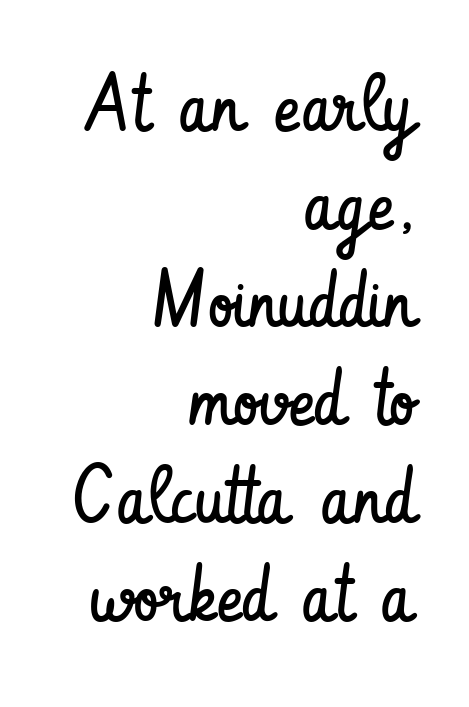
Characters remain perfectly vertical along every line. To sum up the face: it is a sans, with no serifs. You could not count columns in this text — the font is proportionally spaced. The ragged edge is on the left, which tells us the setting is flush right. Ink coverage per letter is moderate at most.
